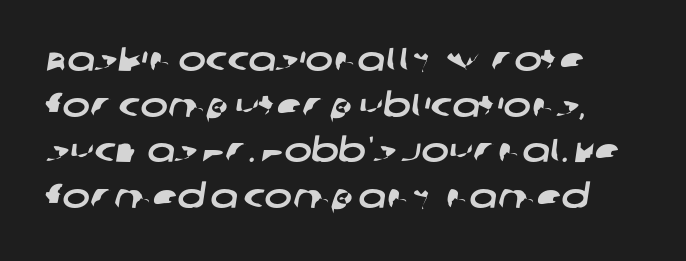
Q: Is the typeface a serif or a sans-serif typeface? A: Sans-serif.
Q: Is the text underlined? A: No.
Q: Is the spacing between letters normal or unusually wide? A: Normal.
Q: Is the spacing between lines tight, normal or loose? A: Normal.
Q: Width (condensed, normal, or wide)? A: Wide.
Q: Stroke contrast? A: Low.
Q: x-height? A: Large.
Q: Monospaced? A: No.
